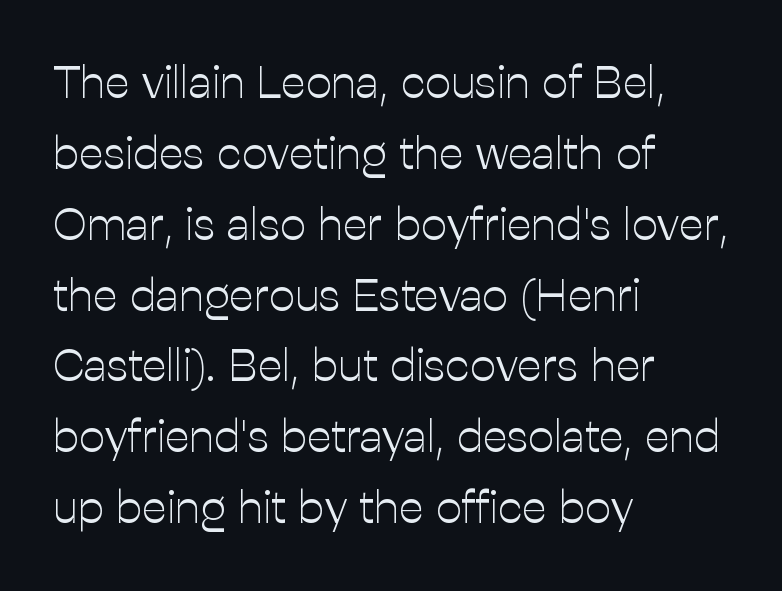
Q: Is the text bold? A: No.
Q: Is the text italic (slanted)? A: No, it is upright.
Q: Is the typeface a serif or a sans-serif typeface? A: Sans-serif.
Q: Is the text underlined? A: No.
Q: How is the paragraph aligned? A: Left-aligned.
Q: Is the spacing between letters normal or unusually wide? A: Normal.
Q: Is the spacing between lines tight, normal or loose? A: Normal.
Q: Width (condensed, normal, or wide)? A: Normal.
Q: Stroke contrast? A: Low.
Q: x-height? A: Medium.
Q: Monospaced? A: No.
